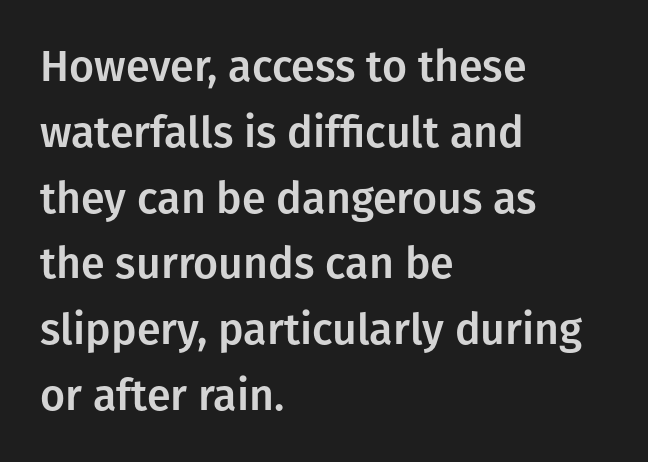
{"serif": "no", "italic": "no", "width": "normal", "stroke_contrast": "low", "x_height": "medium", "monospaced": "no", "underline": "no", "align": "left", "line_spacing": "normal", "line_spacing_ratio": 1.53, "letter_spacing": "normal", "letter_spacing_em": 0.0, "glyph_px": 43}
